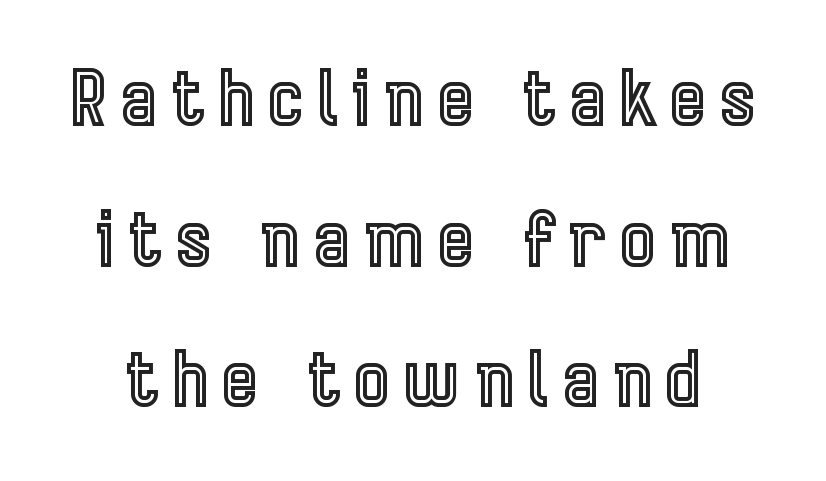
Q: Is the text italic (slanted)? A: No, it is upright.
Q: Is the text underlined? A: No.
Q: Width (condensed, normal, or wide)? A: Condensed.
Q: x-height? A: Medium.
Q: Monospaced? A: No.
